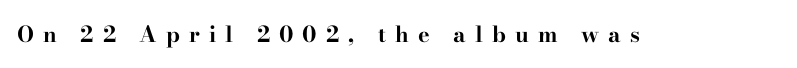
The image shows 22 px bold type, upright; set unusually wide letter spacing (+0.41 em), not underlined.
